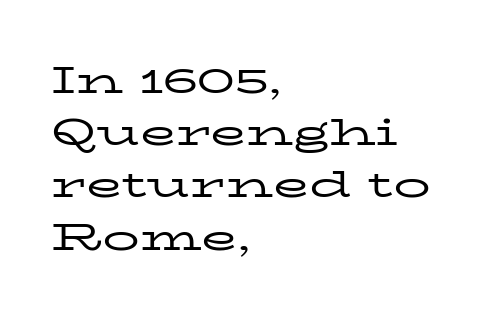
Q: Is the text bold? A: No.
Q: Is the text italic (slanted)? A: No, it is upright.
Q: Is the typeface a serif or a sans-serif typeface? A: Serif.
Q: Is the text underlined? A: No.
Q: How is the paragraph aligned? A: Left-aligned.
Q: Is the spacing between letters normal or unusually wide? A: Normal.
Q: Is the spacing between lines tight, normal or loose? A: Normal.
Q: Width (condensed, normal, or wide)? A: Wide.
Q: Stroke contrast? A: Low.
Q: x-height? A: Medium.
Q: Monospaced? A: No.
